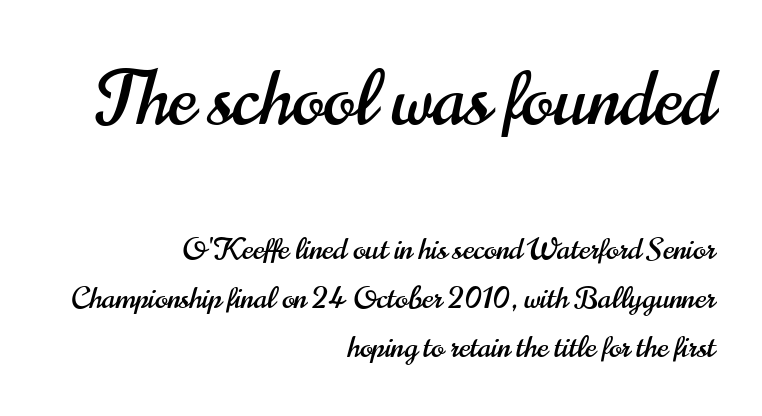
The text was rendered using a sans face with plain stroke endings. The passage shown is not underscored anywhere. Regular leading. Varying glyph widths throughout — classic text-font behaviour. Characters follow at the spacing the type designer built in.
